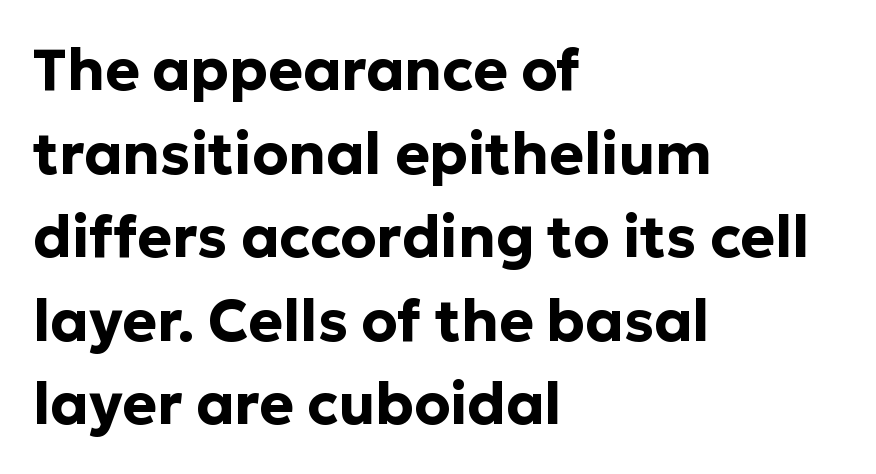
The image shows 58 px bold sans-serif type, upright; set left-aligned, normal line spacing (1.44x), normal letter spacing, not underlined; low stroke contrast and a medium x-height.
